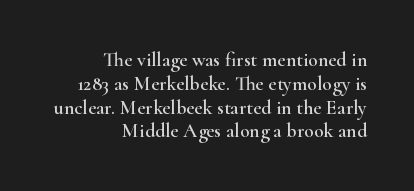
{"italic": "no", "underline": "no", "align": "right", "line_spacing_ratio": 1.19, "letter_spacing": "normal", "letter_spacing_em": 0.0, "glyph_px": 20}
